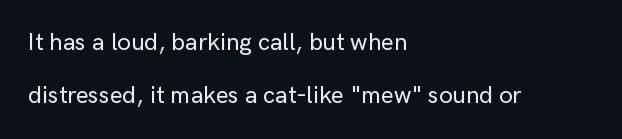
The image shows 24 px text type, upright; set left-aligned, loose line spacing (2.2x), normal letter spacing, not underlined.
